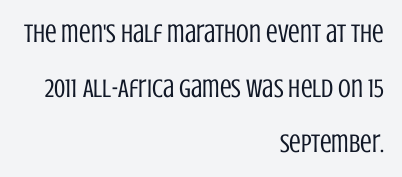
{"italic": "no", "bold": "no", "underline": "no", "align": "right", "line_spacing": "loose", "line_spacing_ratio": 2.11, "letter_spacing": "normal", "letter_spacing_em": 0.0, "glyph_px": 26}
